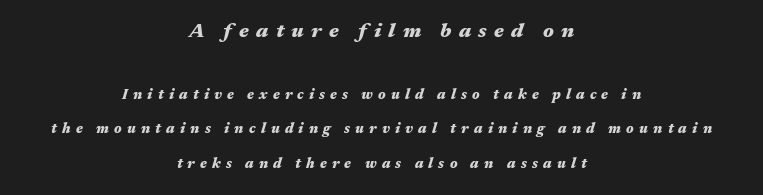
{"italic": "yes", "lean": "right", "slant_degrees": 17, "bold": "yes", "underline": "no", "align": "center", "line_spacing": "loose", "line_spacing_ratio": 2.48, "letter_spacing": "wide", "letter_spacing_em": 0.37, "larger_block": "first", "size_ratio": 1.43, "glyph_px": 20}
